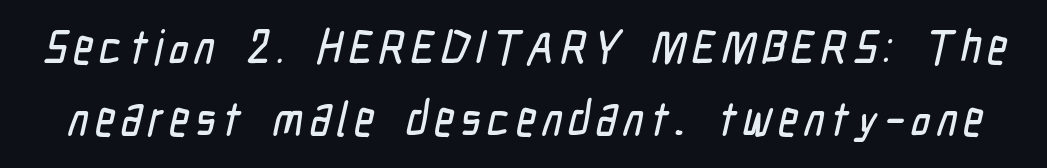
If you measured baseline to baseline, you'd find a middling distance. The font family rendered here belongs to the sans-serif group. These lines are rendered in a variable-pitch font. Only glyphs here, with clear space below each row.
